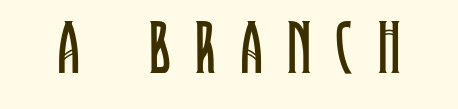
{"serif": "yes", "italic": "no", "bold": "no", "weight": "regular", "width": "condensed", "stroke_contrast": "low", "x_height": "large", "monospaced": "no", "underline": "no", "letter_spacing": "wide", "letter_spacing_em": 0.33, "glyph_px": 76}
